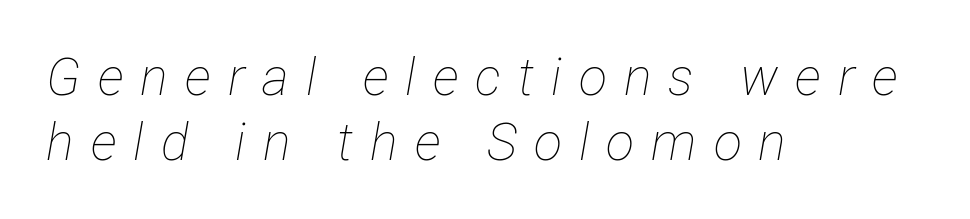
Posture: slanted. Spacing verdict: proportional, widths tailored to each character. Horizontal bands of white between lines are of average thickness. The letters are spread apart with noticeably loose tracking. Line beginnings align vertically; line endings do not.
